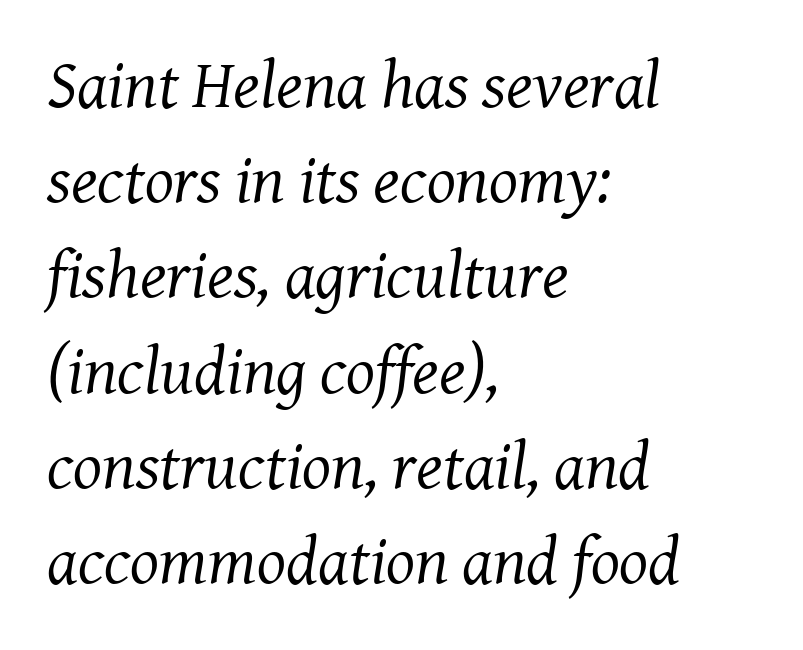
Observe the serifs anchoring each vertical stroke in this sample. Stem width sits at or under what a default text font uses. Check the space under the baseline: it is left empty. Nothing unusual about the tracking: characters are spaced as the font intends.
